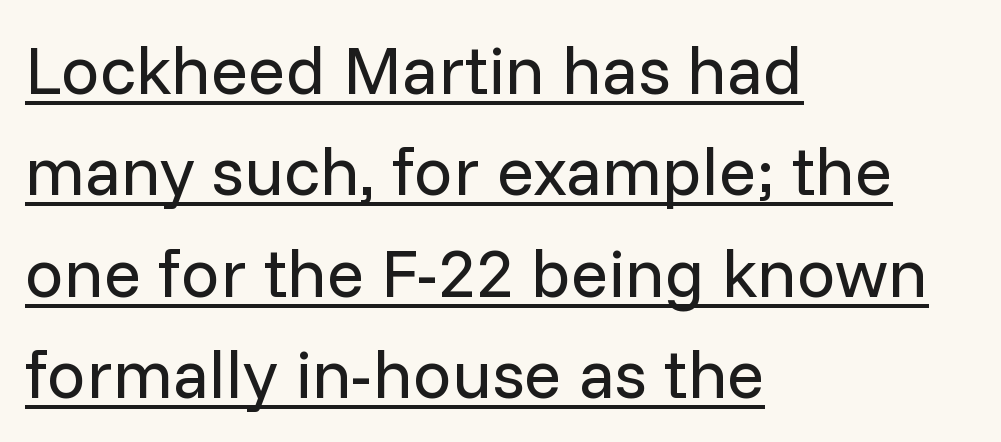
The image shows 69 px regular-weight sans-serif type, upright; set left-aligned, normal line spacing (1.47x), normal letter spacing, underlined; low stroke contrast and a medium x-height.
